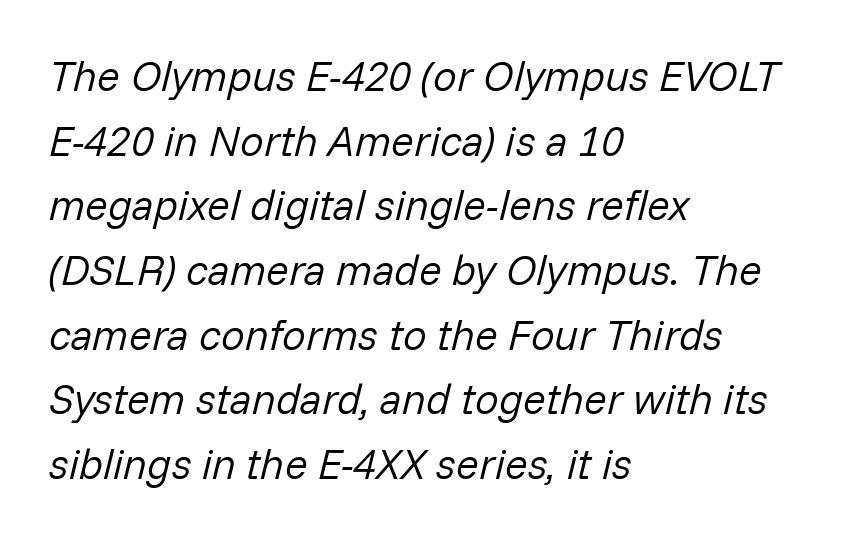
Stem width sits at or under what a default text font uses. Look at the tracking — it's just the regular setting, nothing added. This rendering uses left alignment, leaving the right contour irregular. This sample has the flowing, uneven cadence of proportional lettering.
